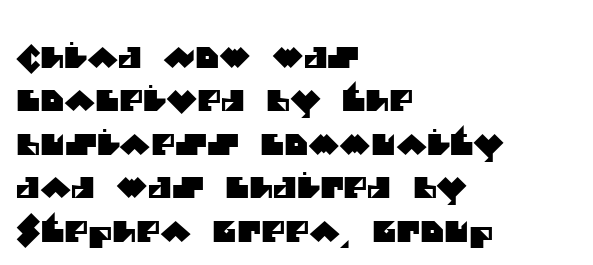
Q: Is the typeface a serif or a sans-serif typeface? A: Sans-serif.
Q: Is the text underlined? A: No.
Q: How is the paragraph aligned? A: Left-aligned.
Q: Is the spacing between letters normal or unusually wide? A: Normal.
Q: Is the spacing between lines tight, normal or loose? A: Normal.
Q: Width (condensed, normal, or wide)? A: Normal.
Q: Stroke contrast? A: Medium.
Q: x-height? A: Large.
Q: Monospaced? A: No.
